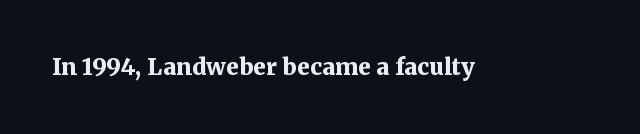
{"italic": "no", "bold": "yes", "underline": "no", "letter_spacing": "normal", "letter_spacing_em": 0.0, "glyph_px": 23}
